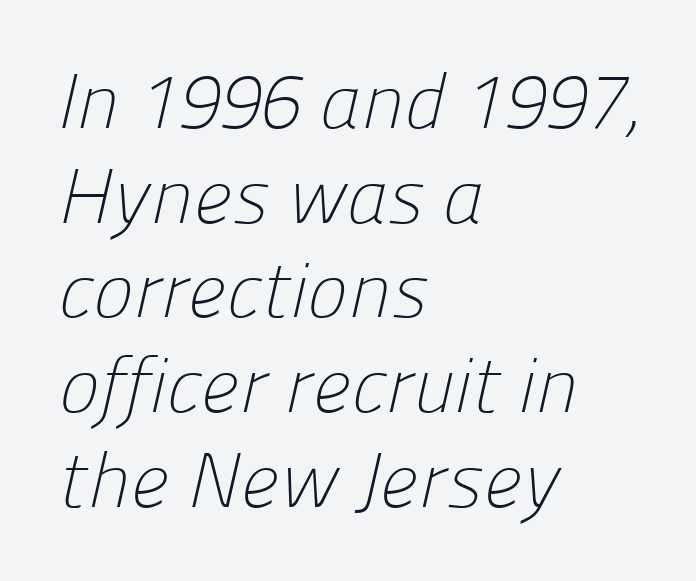
The gaps between neighbouring characters are ordinary and unremarkable. Each letter's strokes conclude bluntly, with no projecting serifs. Letters have the restrained weight of plain body copy at most. Anything drawn beneath the words? Only blank space. Here the designer chose a conventional face with non-uniform glyph widths. This sample is left-justified, so line endings fall wherever the words run out.
